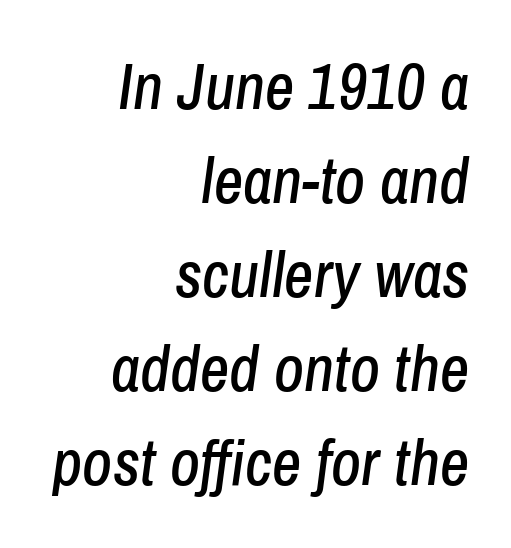
{"italic": "yes", "lean": "right", "slant_degrees": 8, "width": "condensed", "stroke_contrast": "low", "x_height": "medium", "monospaced": "no", "underline": "no", "align": "right", "line_spacing": "normal", "line_spacing_ratio": 1.47, "letter_spacing": "normal", "letter_spacing_em": 0.0, "glyph_px": 64}
